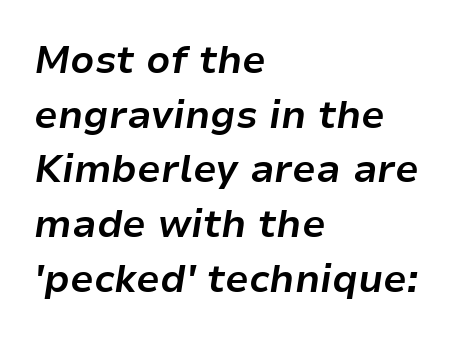
Quick note: italic. These lines sit exactly where default settings would place them. Here the designer chose a conventional face with non-uniform glyph widths. Observe the ordinary spacing: letters are neighbours, not strangers.
